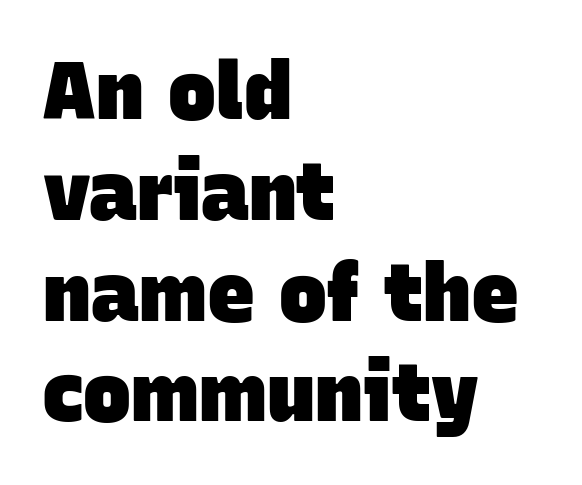
What weight is shown? A full bold with thick strokes. The passage shown is typed in a proportional face where columns would drift. Letter spacing: default. Leftover space on each line is placed entirely after the last word.
